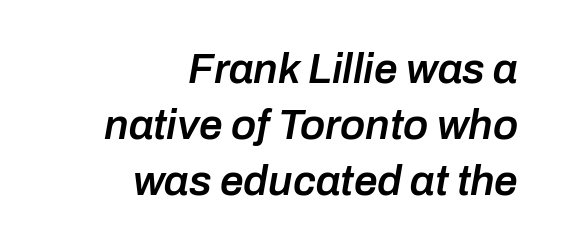
Q: Is the text bold? A: Semi-bold.
Q: Is the text italic (slanted)? A: Yes, it leans right by about 10 degrees.
Q: Is the text underlined? A: No.
Q: How is the paragraph aligned? A: Right-aligned.
Q: Is the spacing between letters normal or unusually wide? A: Normal.
Q: Is the spacing between lines tight, normal or loose? A: Normal.
Q: Width (condensed, normal, or wide)? A: Normal.
Q: Stroke contrast? A: Low.
Q: x-height? A: Medium.
Q: Monospaced? A: No.
